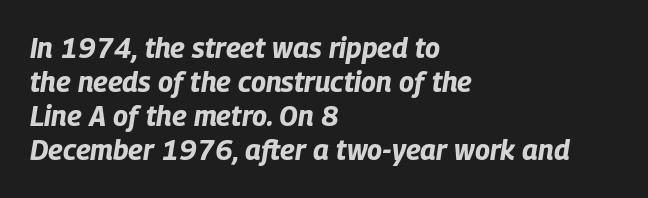
Inter-character spacing is left at the font's built-in metrics. A classic flush-left, rag-right setting is used for this passage. Observe the lean: these are italic letterforms. The baseline area is clear. Spacing verdict: proportional, widths tailored to each character. The sample has been set heavy, in full bold.
